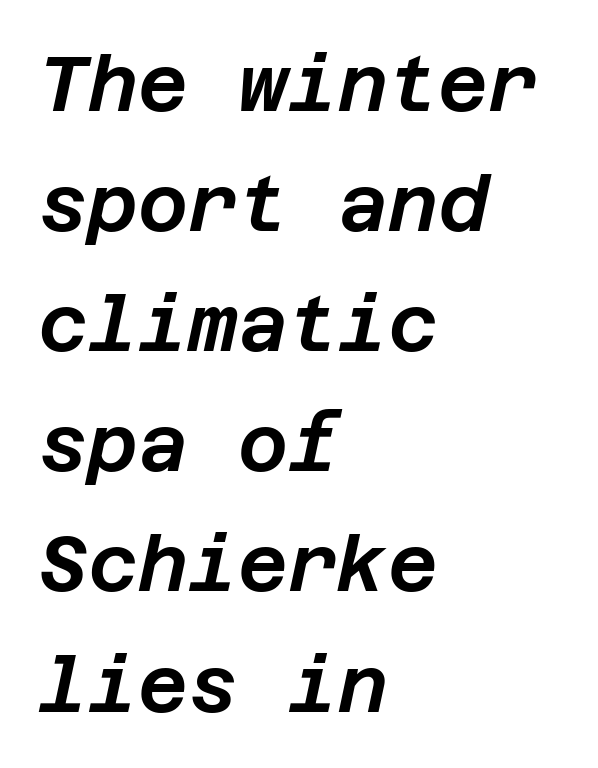
The text block is weighted toward the left margin, trailing off unevenly rightward. These lines keep a tight, regular rhythm from letter to letter. Evenly set lines give the paragraph a standard silhouette. Words float on clear page, feet unadorned. Notice how the stems are inclined rather than vertical — that's the hallmark of italics.
